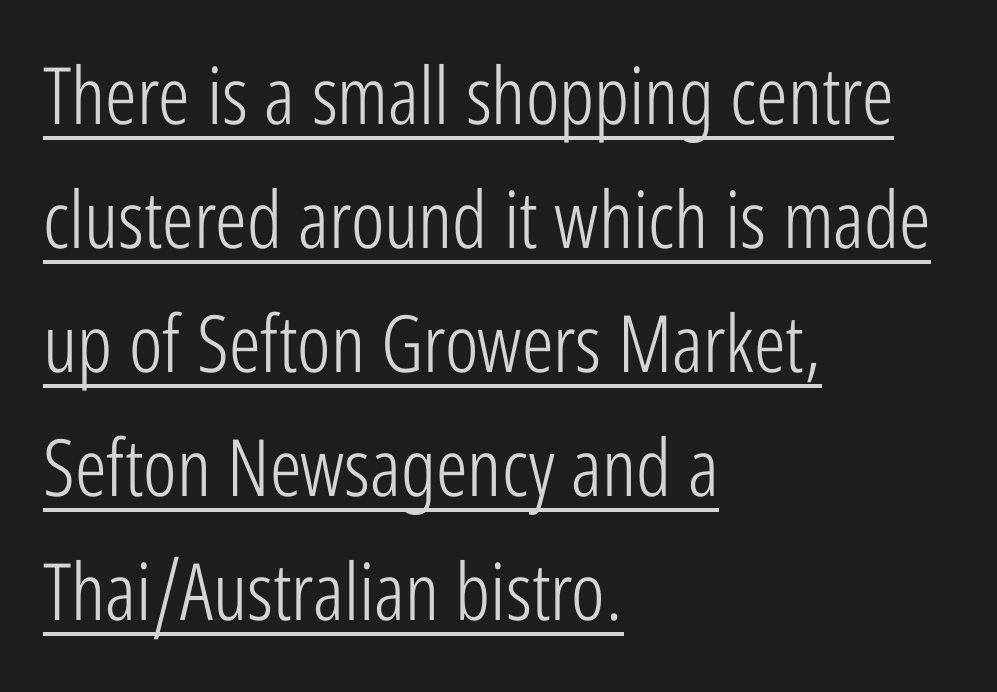
{"serif": "no", "italic": "no", "bold": "no", "weight": "light", "width": "condensed", "stroke_contrast": "low", "x_height": "medium", "monospaced": "no", "underline": "yes", "align": "left", "line_spacing": "normal", "line_spacing_ratio": 1.57, "letter_spacing": "normal", "letter_spacing_em": 0.0, "glyph_px": 79}
